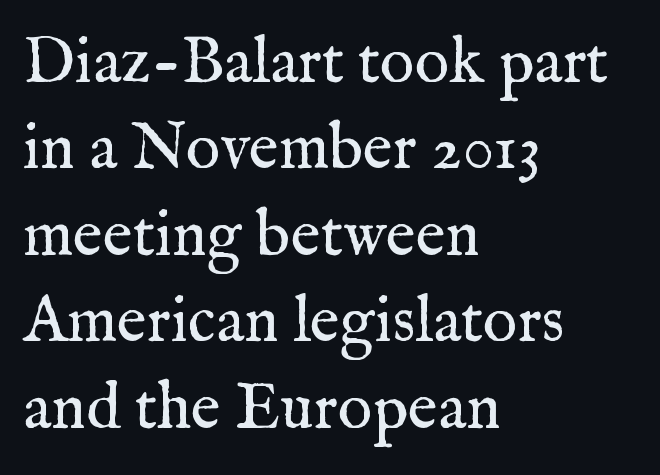
{"serif": "yes", "italic": "no", "bold": "no", "weight": "regular", "width": "normal", "stroke_contrast": "medium", "x_height": "medium", "monospaced": "no", "underline": "no", "align": "left", "line_spacing": "normal", "line_spacing_ratio": 1.33, "letter_spacing": "normal", "letter_spacing_em": 0.0, "glyph_px": 65}
